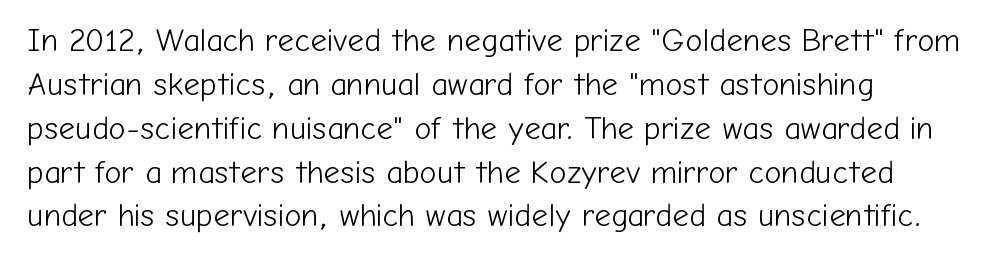
Q: Is the text bold? A: No.
Q: Is the text italic (slanted)? A: No, it is upright.
Q: Is the typeface a serif or a sans-serif typeface? A: Sans-serif.
Q: Is the text underlined? A: No.
Q: Is the spacing between letters normal or unusually wide? A: Normal.
Q: Is the spacing between lines tight, normal or loose? A: Normal.
Q: Width (condensed, normal, or wide)? A: Normal.
Q: Stroke contrast? A: Low.
Q: x-height? A: Medium.
Q: Monospaced? A: No.
